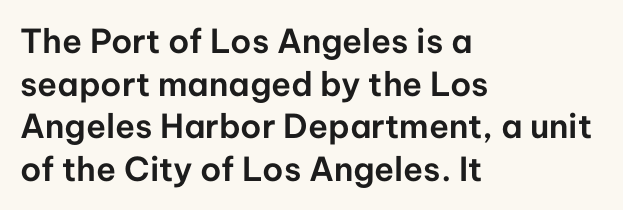
{"serif": "no", "italic": "no", "width": "normal", "stroke_contrast": "low", "x_height": "medium", "monospaced": "no", "underline": "no", "align": "left", "line_spacing": "normal", "line_spacing_ratio": 1.29, "letter_spacing": "normal", "letter_spacing_em": 0.0, "glyph_px": 33}
